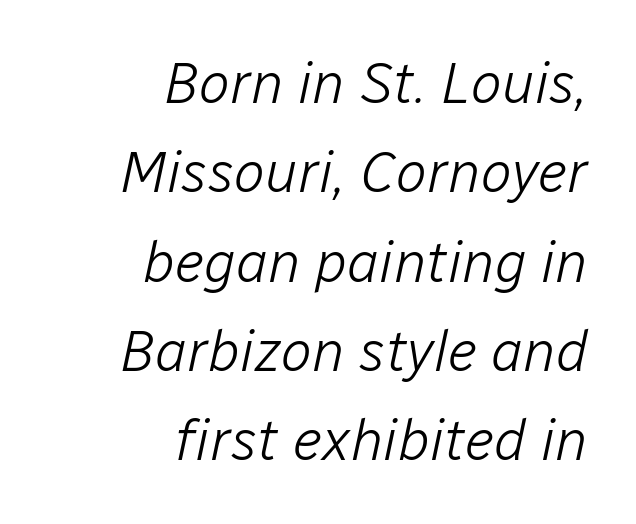
The image shows 58 px light type, italic (leaning right); set right-aligned, normal line spacing (1.54x), normal letter spacing, not underlined; low stroke contrast and a medium x-height.
